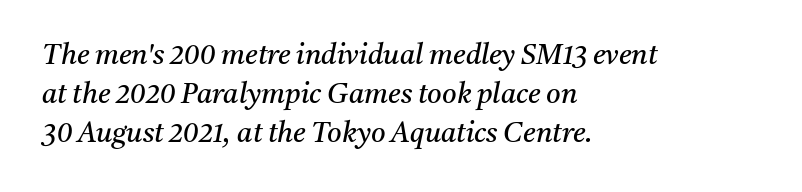
You can tell from the footed stems that serif type was used. Is there much room between lines? A standard amount, neither cramped nor airy. Check the space under the baseline: it is left empty. Students, note that the glyphs here touch the page at normal intervals. The rendering uses natural spacing where letterforms have individual widths. When letters slant like this, we call the style italic.
